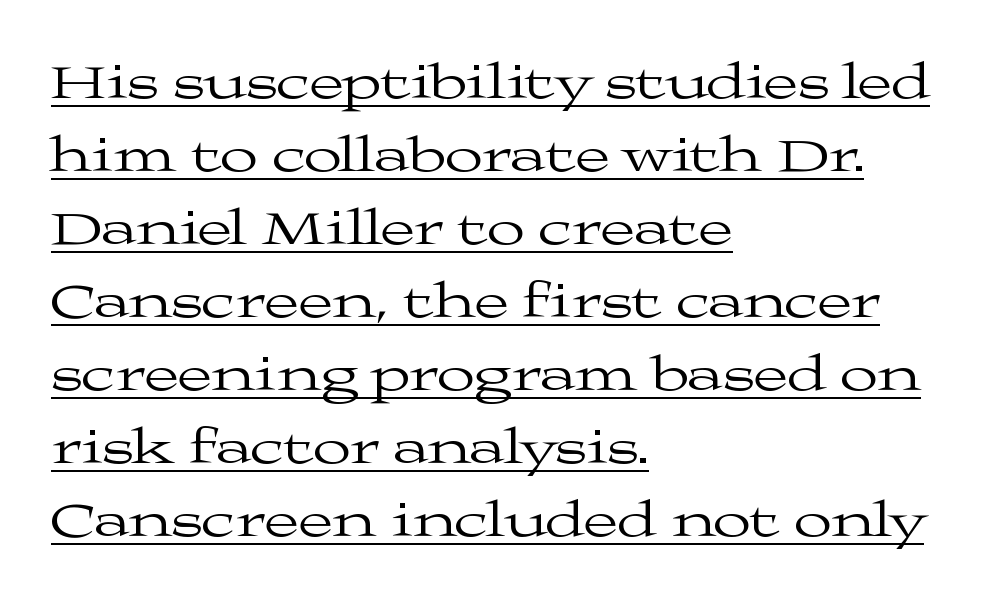
{"serif": "yes", "italic": "no", "bold": "no", "weight": "regular", "width": "wide", "stroke_contrast": "medium", "x_height": "medium", "monospaced": "no", "underline": "yes", "align": "left", "line_spacing": "normal", "line_spacing_ratio": 1.46, "letter_spacing": "normal", "letter_spacing_em": 0.0, "glyph_px": 50}
